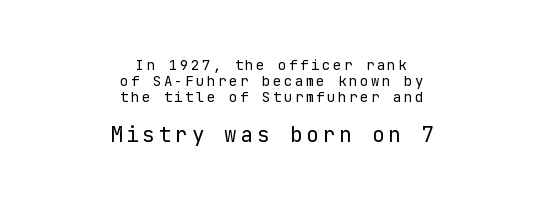
The image shows 21 px text type, upright; set centered, tight line spacing (1.15x), not underlined; the second (bottom) block is 1.5x larger.
